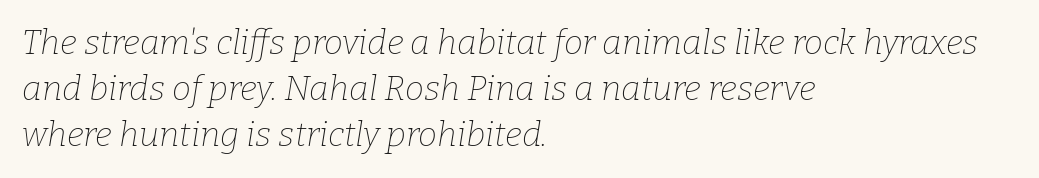
The image shows 34 px thin serif type, italic (leaning right); set left-aligned, normal line spacing (1.35x), normal letter spacing, not underlined; low stroke contrast and a medium x-height.
